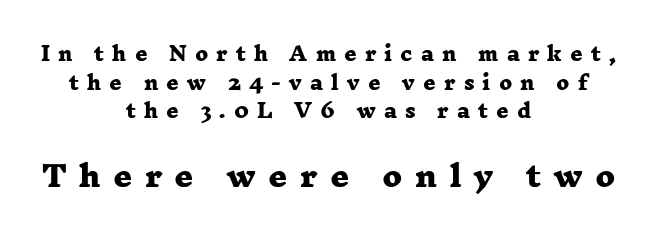
Q: Is the text bold? A: Yes.
Q: Is the typeface a serif or a sans-serif typeface? A: Serif.
Q: Is the text underlined? A: No.
Q: How is the paragraph aligned? A: Centered.
Q: Is the spacing between letters normal or unusually wide? A: Unusually wide.
Q: Is the spacing between lines tight, normal or loose? A: Normal.
Q: Which block of text is set in a larger size, the first (top) or the second (bottom)? A: The second (bottom) one.
Q: Width (condensed, normal, or wide)? A: Wide.
Q: Stroke contrast? A: Low.
Q: x-height? A: Medium.
Q: Monospaced? A: No.
